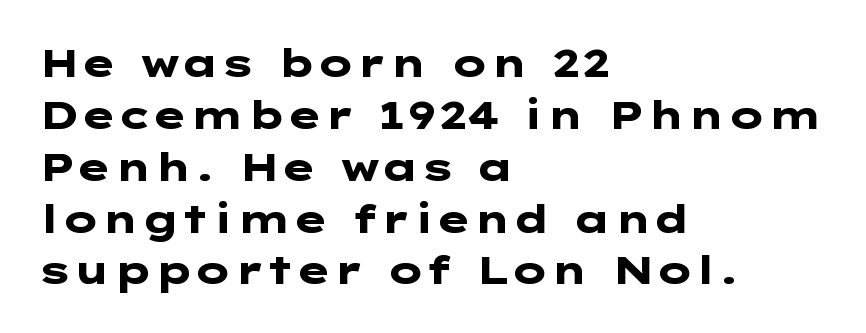
The lettering stays uniformly vertical, giving the passage a roman look. This sample uses plain, unmodified letter spacing. Line starts are locked; line ends wander. The type family on display is of the sans-serif kind.
